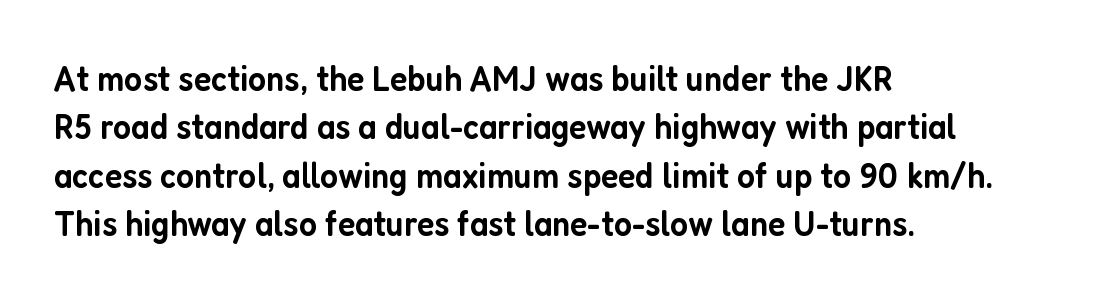
Unmarked baselines from the first word to the last. The type family on display is of the sans-serif kind. A student would call this left alignment; a typographer would say flush left, rag right. The line texture is even and compact thanks to regular tracking.
